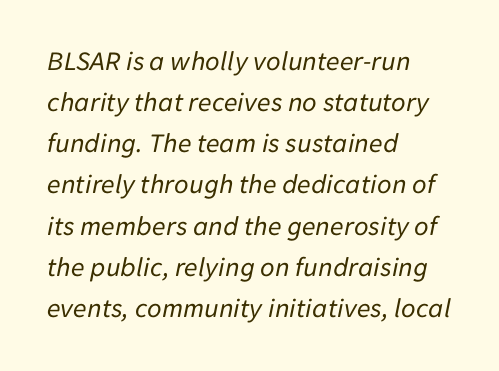
Q: Is the text bold? A: No.
Q: Is the text italic (slanted)? A: Yes, it leans right by about 11 degrees.
Q: Is the text underlined? A: No.
Q: How is the paragraph aligned? A: Left-aligned.
Q: Is the spacing between letters normal or unusually wide? A: Normal.
Q: Is the spacing between lines tight, normal or loose? A: Normal.
Q: Width (condensed, normal, or wide)? A: Normal.
Q: Stroke contrast? A: Low.
Q: x-height? A: Medium.
Q: Monospaced? A: No.
